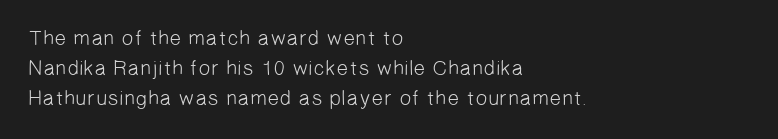
Q: Is the text bold? A: No.
Q: Is the text underlined? A: No.
Q: How is the paragraph aligned? A: Left-aligned.
Q: Is the spacing between letters normal or unusually wide? A: Normal.
Q: Is the spacing between lines tight, normal or loose? A: Normal.
